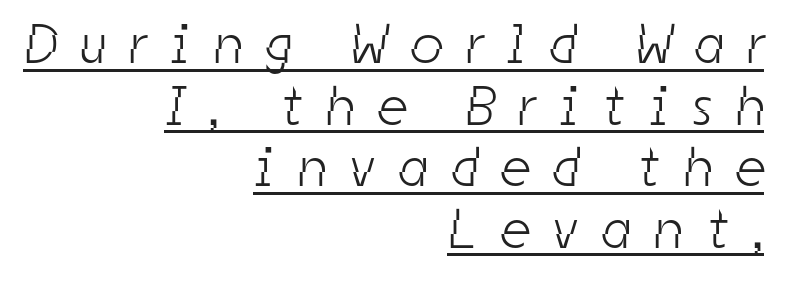
Q: Is the text bold? A: No.
Q: Is the typeface a serif or a sans-serif typeface? A: Sans-serif.
Q: Is the text underlined? A: Yes.
Q: How is the paragraph aligned? A: Right-aligned.
Q: Is the spacing between letters normal or unusually wide? A: Unusually wide.
Q: Is the spacing between lines tight, normal or loose? A: Tight.
Q: Width (condensed, normal, or wide)? A: Condensed.
Q: Stroke contrast? A: Low.
Q: x-height? A: Medium.
Q: Monospaced? A: No.
